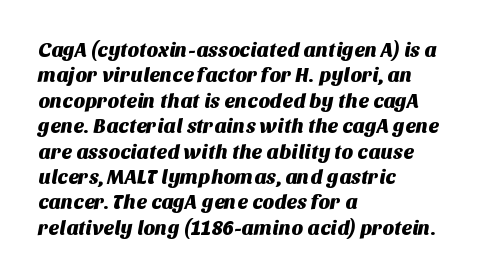
The gaps between neighbouring characters are ordinary and unremarkable. Interline gaps are of average width in this sample. One-word summary of the alignment: left. The gap between lines stays unmarked.
